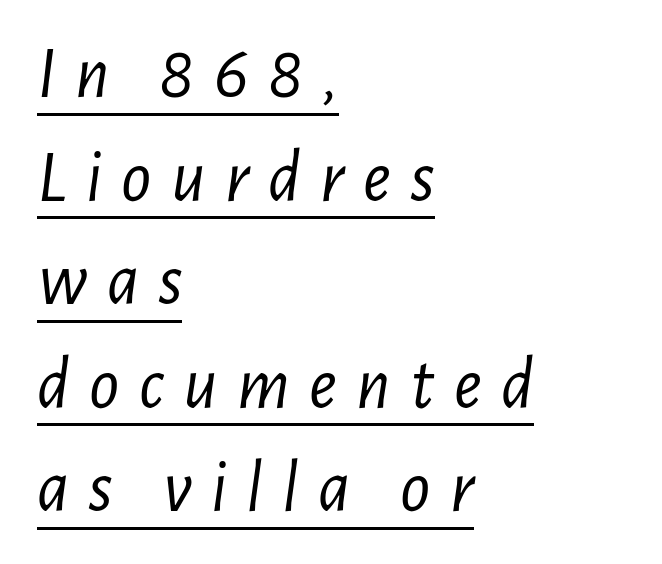
Q: Is the text bold? A: No.
Q: Is the text italic (slanted)? A: Yes, it leans right by about 7 degrees.
Q: Is the text underlined? A: Yes.
Q: How is the paragraph aligned? A: Left-aligned.
Q: Is the spacing between letters normal or unusually wide? A: Unusually wide.
Q: Is the spacing between lines tight, normal or loose? A: Normal.
Q: Width (condensed, normal, or wide)? A: Condensed.
Q: Stroke contrast? A: Low.
Q: x-height? A: Medium.
Q: Monospaced? A: No.
